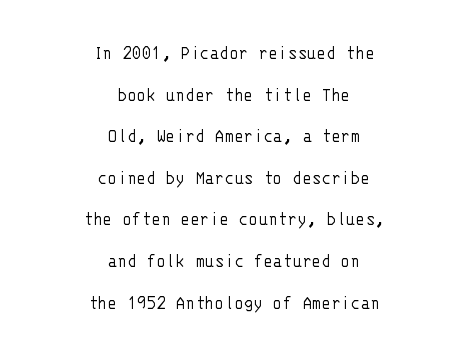
The designer dialed line spacing up above the default. In terms of letterspacing, this is plain default setting. The strip under each line holds only bare page. Caption: multi-line text, centered on the measure. The axis of the letterforms is exactly vertical. The weight tops out at a normal text grade.
